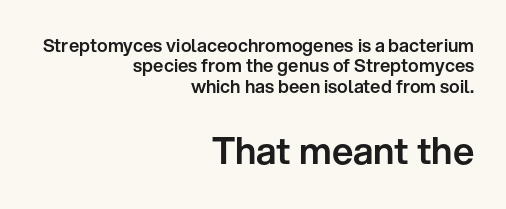
The image shows 37 px sans-serif type, upright; set right-aligned, tight line spacing (1.13x), normal letter spacing, not underlined; the second (bottom) block is 2.06x larger; low stroke contrast and a medium x-height.
